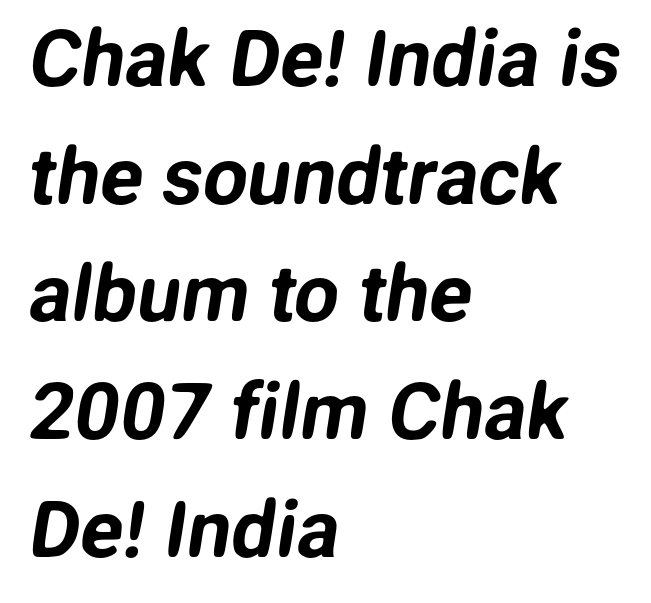
Are there feet on the stems? There aren't — it's a sans. Descender tails drop into unmarked territory. This sample has the flowing, uneven cadence of proportional lettering. The text block is weighted toward the left margin, trailing off unevenly rightward.
